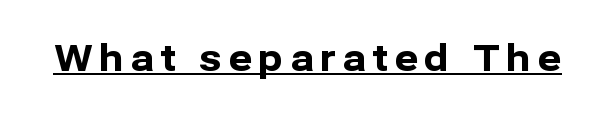
{"serif": "no", "italic": "no", "bold": "yes", "weight": "bold", "width": "normal", "stroke_contrast": "low", "x_height": "medium", "monospaced": "no", "underline": "yes", "glyph_px": 37}
